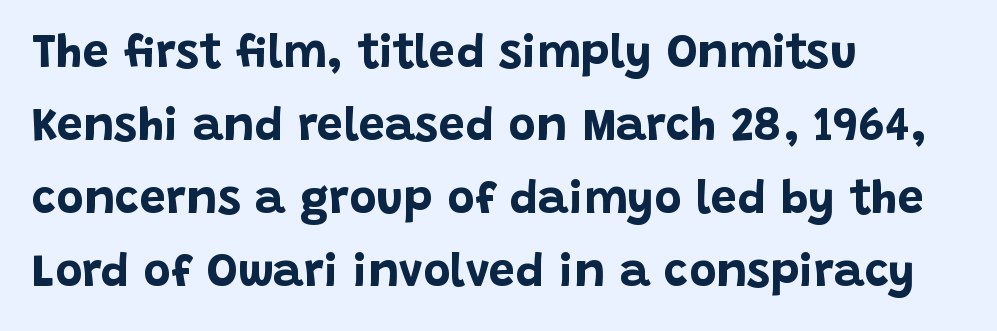
{"serif": "no", "italic": "no", "bold": "yes", "weight": "bold", "width": "normal", "stroke_contrast": "low", "x_height": "large", "monospaced": "no", "underline": "no", "align": "left", "line_spacing": "normal", "line_spacing_ratio": 1.55, "letter_spacing": "normal", "letter_spacing_em": 0.0, "glyph_px": 47}
